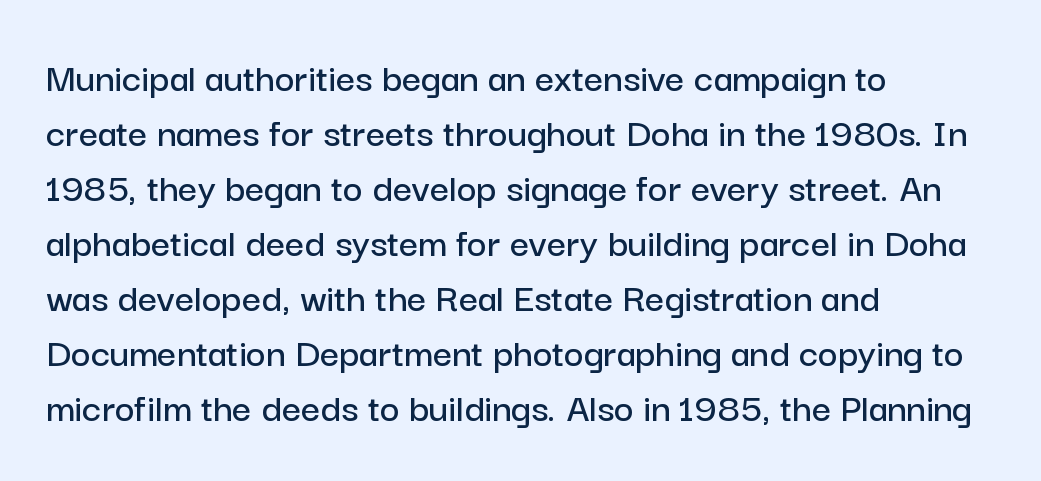
The image shows 42 px sans-serif type, upright; set left-aligned, normal line spacing (1.31x), normal letter spacing, not underlined; low stroke contrast and a medium x-height.
